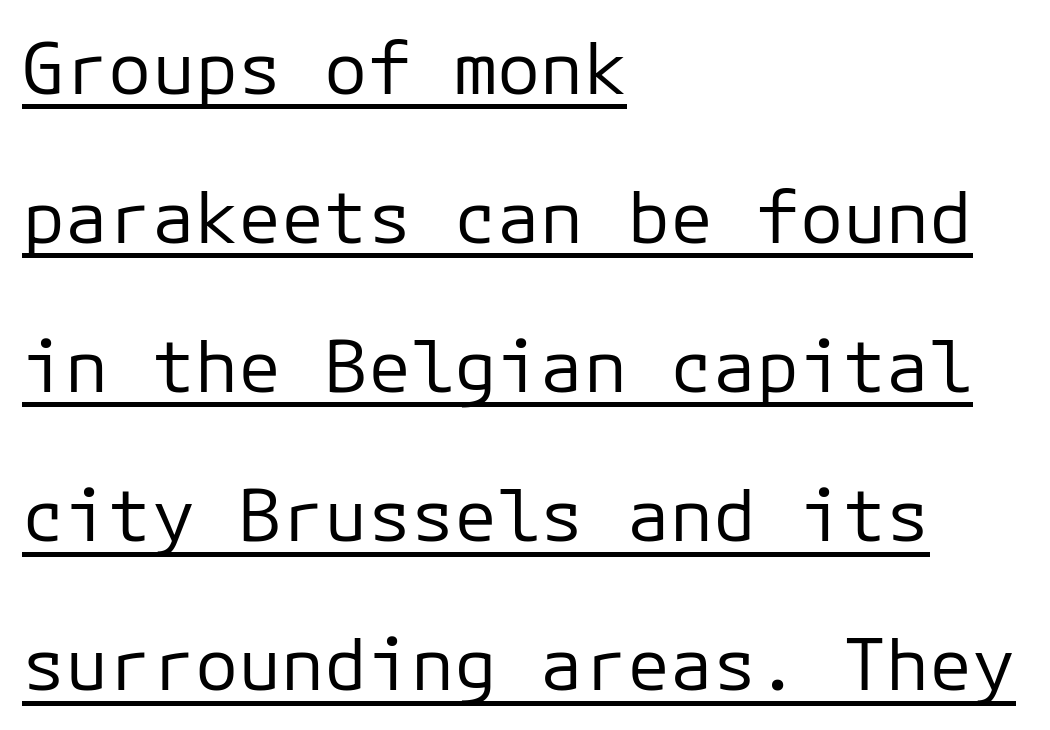
Quick note: interline space is abundant. The letters stand straight up with perfectly vertical stems. Here the glyphs are tracked normally, forming tight word shapes. The characters are drawn with everyday or finer stroke widths. Check the space under the baseline: a stroke is drawn there. Grotesque or geometric, the face here clearly has no serifs.
